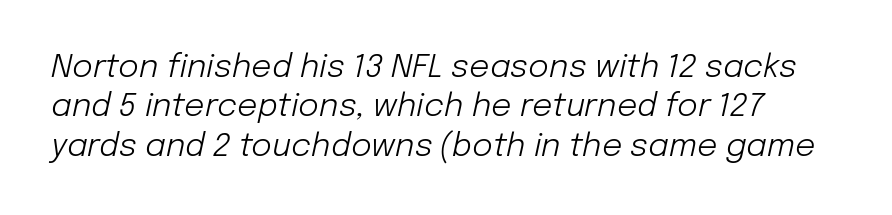
Is this a fixed-width face? No — the glyphs have proportional, varying widths. The strokes are not fattened; the text isn't bold. The rendering keeps characters at their native spacing. Compared with ordinary roman type, these characters are visibly tilted. Beneath every word, the page is bare.
